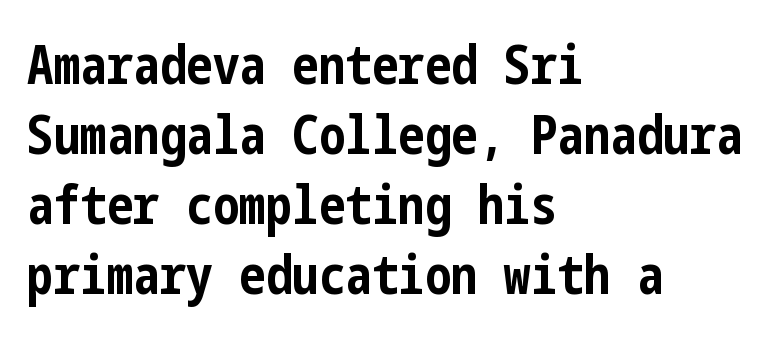
The image shows 53 px bold, condensed sans-serif type, upright; set left-aligned, normal line spacing (1.32x), normal letter spacing, not underlined; low stroke contrast and a medium x-height.
